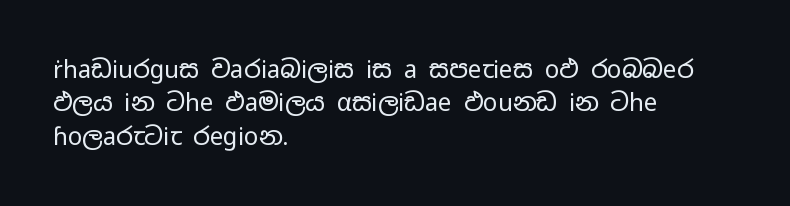
The image shows 24 px text type, upright; set left-aligned, normal line spacing (1.39x), normal letter spacing, not underlined.
